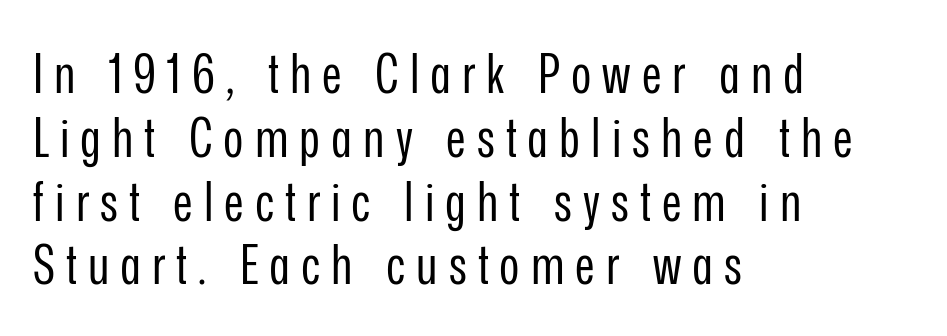
{"serif": "no", "italic": "no", "bold": "no", "weight": "regular", "width": "condensed", "stroke_contrast": "low", "x_height": "medium", "monospaced": "no", "underline": "no", "align": "left", "line_spacing_ratio": 1.16, "letter_spacing": "wide", "letter_spacing_em": 0.2, "glyph_px": 55}
